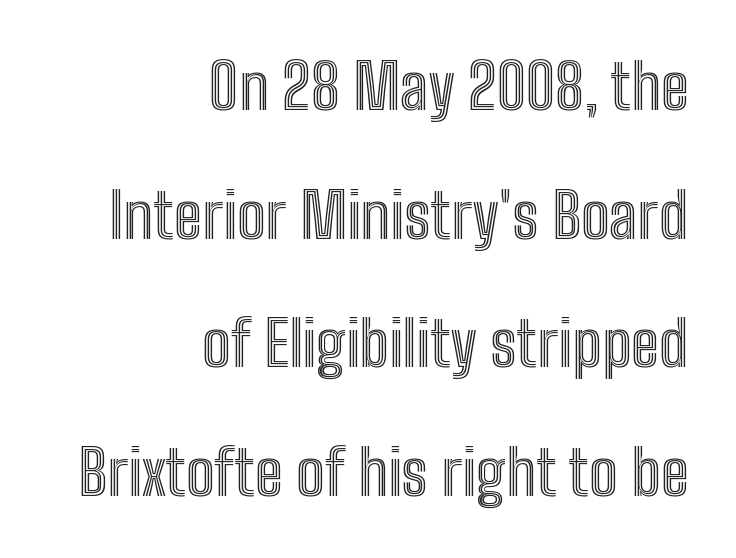
Q: Is the text italic (slanted)? A: No, it is upright.
Q: Is the text underlined? A: No.
Q: How is the paragraph aligned? A: Right-aligned.
Q: Is the spacing between letters normal or unusually wide? A: Normal.
Q: Is the spacing between lines tight, normal or loose? A: Loose.
Q: Width (condensed, normal, or wide)? A: Condensed.
Q: x-height? A: Medium.
Q: Monospaced? A: No.
